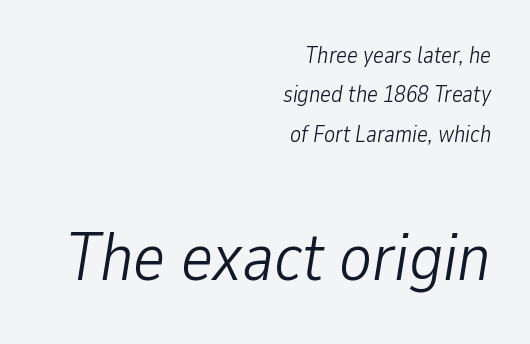
Q: Is the text bold? A: No.
Q: Is the text italic (slanted)? A: Yes, it leans right by about 9 degrees.
Q: Is the text underlined? A: No.
Q: How is the paragraph aligned? A: Right-aligned.
Q: Is the spacing between letters normal or unusually wide? A: Normal.
Q: Which block of text is set in a larger size, the first (top) or the second (bottom)? A: The second (bottom) one.
Q: Width (condensed, normal, or wide)? A: Condensed.
Q: Stroke contrast? A: Low.
Q: x-height? A: Medium.
Q: Monospaced? A: No.
